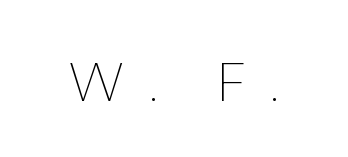
The image shows 58 px thin type, upright; set unusually wide letter spacing (+0.35 em), not underlined; low stroke contrast and a small x-height.
